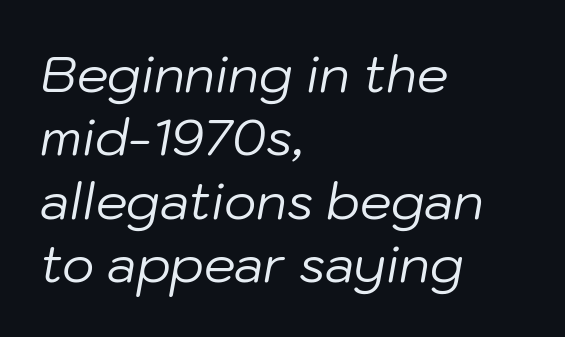
The image shows 50 px regular-weight type, italic (leaning right); set left-aligned, normal line spacing (1.27x), normal letter spacing, not underlined; low stroke contrast and a medium x-height.
